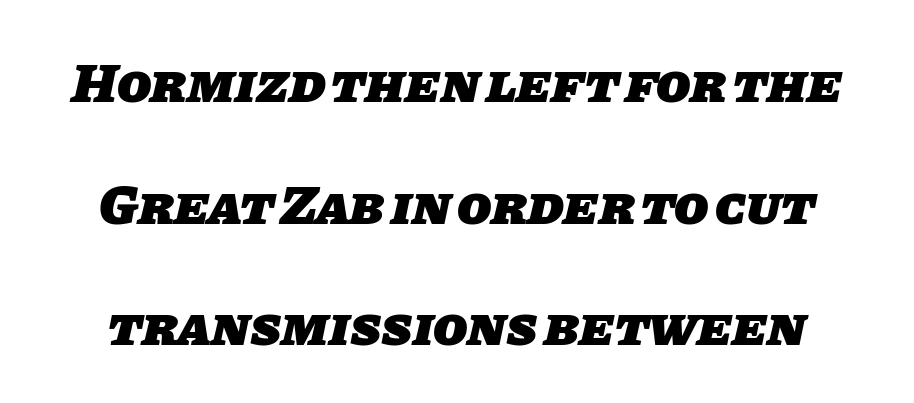
The image shows 56 px heavy type; set loose line spacing (2.17x), normal letter spacing, not underlined; low stroke contrast and a large x-height.
